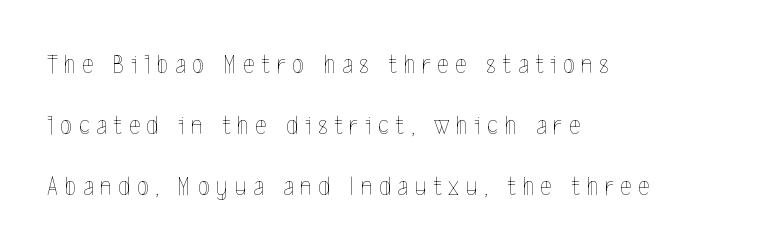
Q: Is the text bold? A: No.
Q: Is the text italic (slanted)? A: No, it is upright.
Q: Is the text underlined? A: No.
Q: How is the paragraph aligned? A: Left-aligned.
Q: Is the spacing between letters normal or unusually wide? A: Unusually wide.
Q: Is the spacing between lines tight, normal or loose? A: Loose.
